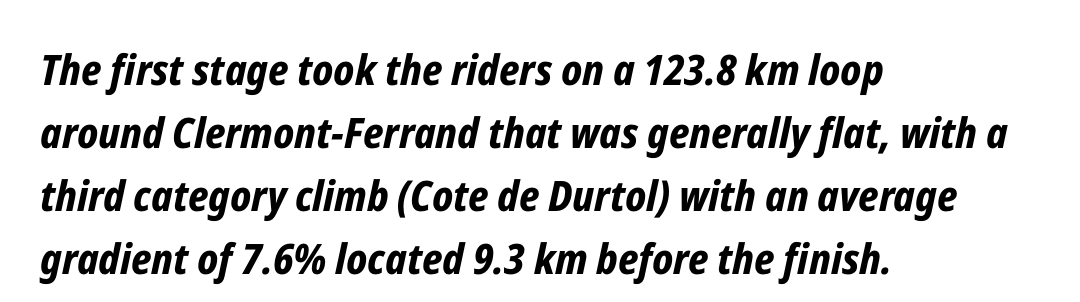
Think of a printed novel: that variable character pitch is what you see here. Just letters on the line, the space beneath them empty. Every letter is thick-stroked: bold, no question. Every row of glyphs begins at an identical x-position on the left.
